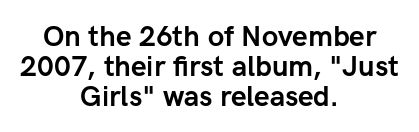
The image shows 28 px semibold sans-serif type, upright; set centered, tight line spacing (1.07x), normal letter spacing, not underlined; low stroke contrast and a medium x-height.
